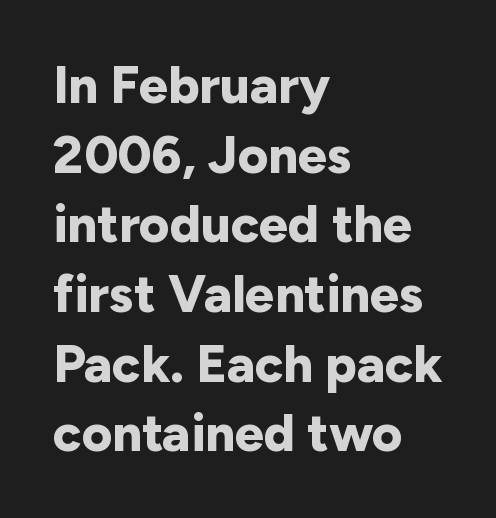
The lines in this sample share a left origin and differ only in where they stop. Type style note: lacks serifs. Honestly, the row spacing looks completely unremarkable. Nope, not italic — everything's standing straight. This rendering leaves character spacing at its baseline value.
